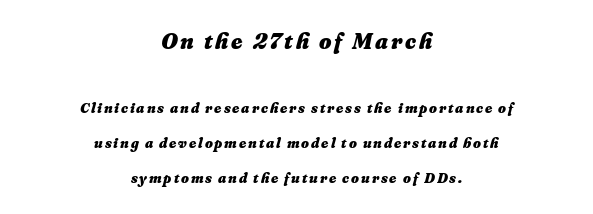
The image shows 22 px bold type, italic (leaning right); set centered, loose line spacing (2.48x), not underlined; the first (top) block is 1.57x larger.
